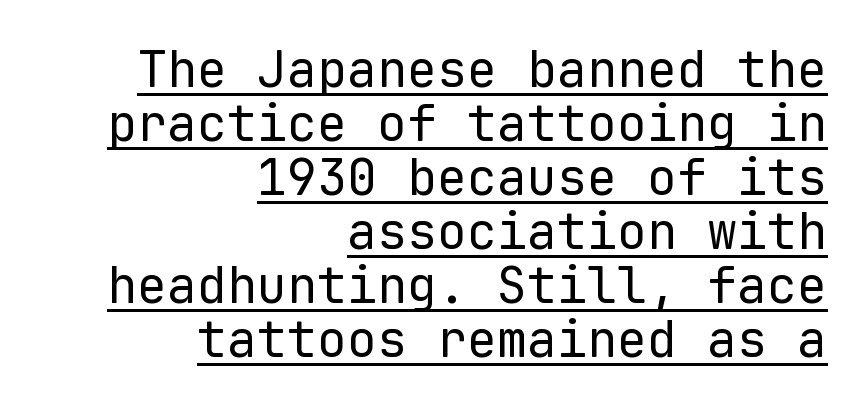
Q: Is the text bold? A: No.
Q: Is the text italic (slanted)? A: No, it is upright.
Q: Is the typeface a serif or a sans-serif typeface? A: Sans-serif.
Q: Is the text underlined? A: Yes.
Q: How is the paragraph aligned? A: Right-aligned.
Q: Is the spacing between letters normal or unusually wide? A: Normal.
Q: Is the spacing between lines tight, normal or loose? A: Tight.
Q: Width (condensed, normal, or wide)? A: Normal.
Q: Stroke contrast? A: Low.
Q: x-height? A: Medium.
Q: Monospaced? A: Yes.
